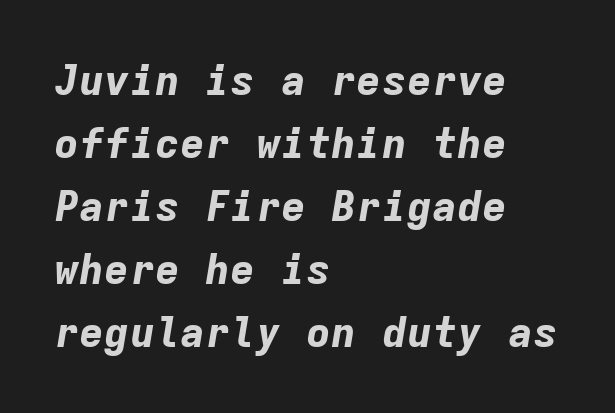
The image shows 42 px bold type, italic (leaning right), monospaced; set left-aligned, normal line spacing (1.5x), normal letter spacing, not underlined; low stroke contrast and a medium x-height.
